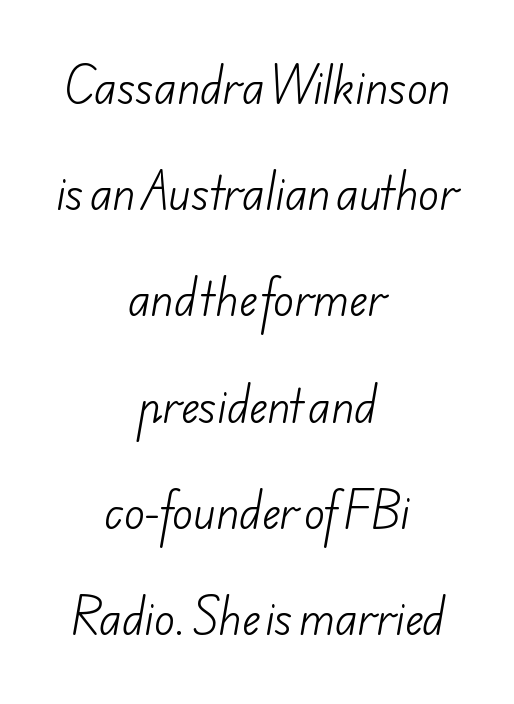
The gap between lines stays unmarked. Nothing unusual about the tracking: characters are spaced as the font intends. Casual observation: everything's sitting right in the middle. The font family rendered here belongs to the sans-serif group.
